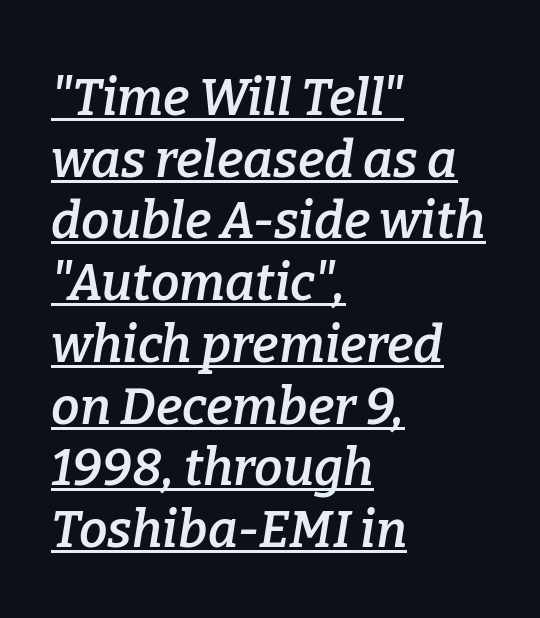
Q: Is the text bold? A: Semi-bold.
Q: Is the text italic (slanted)? A: Yes, it leans right by about 9 degrees.
Q: Is the typeface a serif or a sans-serif typeface? A: Serif.
Q: Is the text underlined? A: Yes.
Q: How is the paragraph aligned? A: Left-aligned.
Q: Is the spacing between letters normal or unusually wide? A: Normal.
Q: Width (condensed, normal, or wide)? A: Normal.
Q: Stroke contrast? A: Low.
Q: x-height? A: Medium.
Q: Monospaced? A: No.
